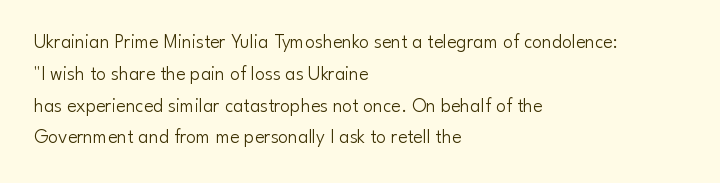
{"italic": "no", "bold": "no", "underline": "no", "align": "left", "line_spacing": "normal", "line_spacing_ratio": 1.59, "letter_spacing": "normal", "letter_spacing_em": 0.0, "glyph_px": 20}
